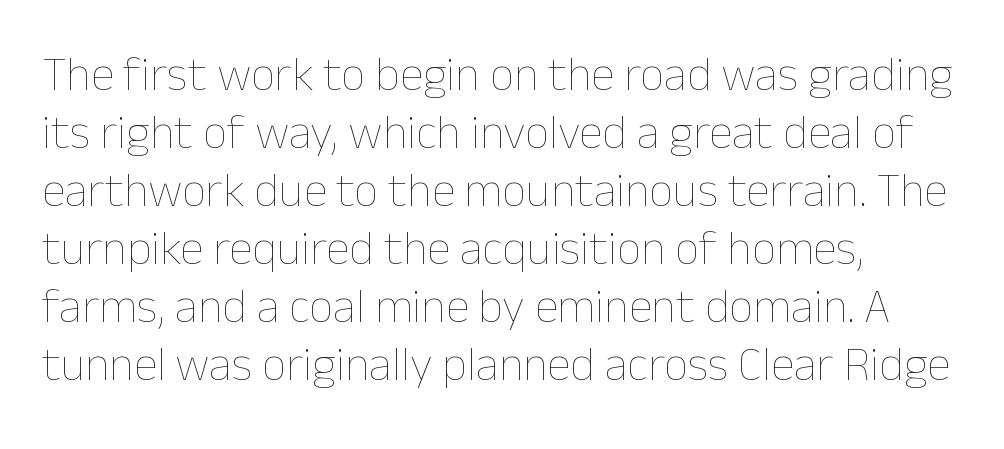
The image shows 48 px thin type, upright; set left-aligned, line spacing 1.21x, normal letter spacing, not underlined; low stroke contrast and a medium x-height.
